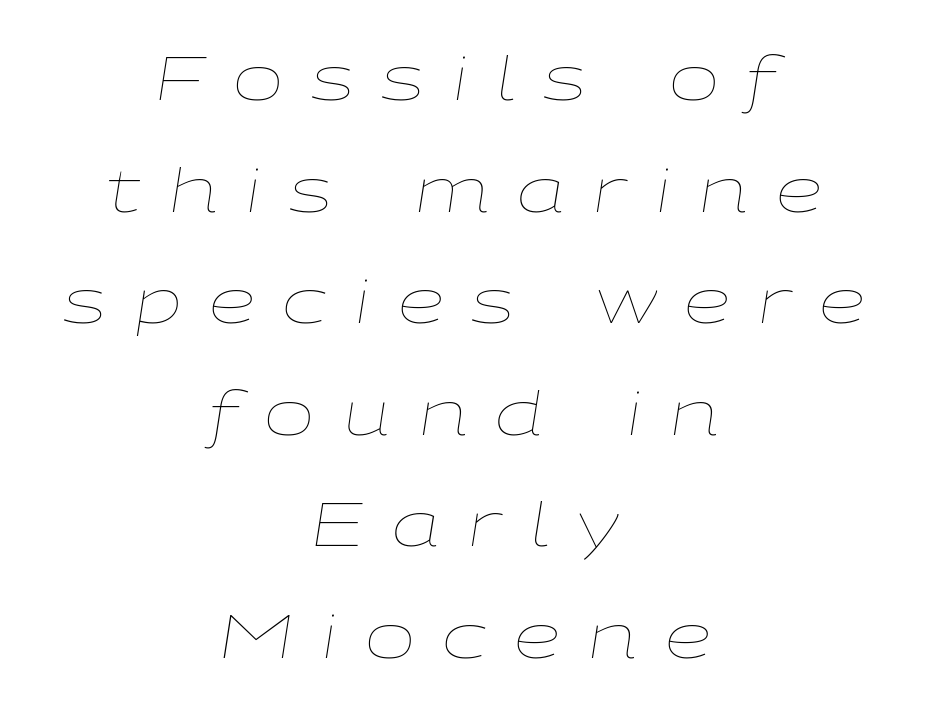
The image shows 60 px thin, wide type, italic (leaning right); set centered, line spacing 1.86x, unusually wide letter spacing (+0.46 em), not underlined; low stroke contrast and a medium x-height.
